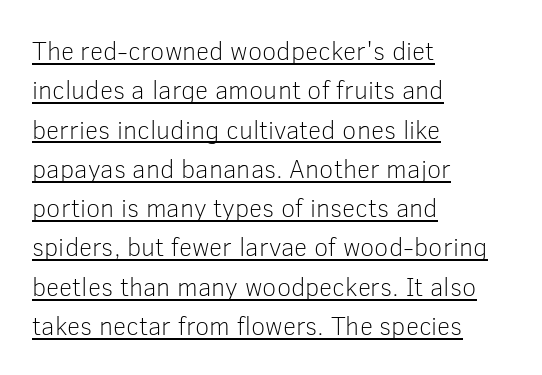
Q: Is the text bold? A: No.
Q: Is the text italic (slanted)? A: No, it is upright.
Q: Is the text underlined? A: Yes.
Q: How is the paragraph aligned? A: Left-aligned.
Q: Is the spacing between letters normal or unusually wide? A: Normal.
Q: Is the spacing between lines tight, normal or loose? A: Normal.
